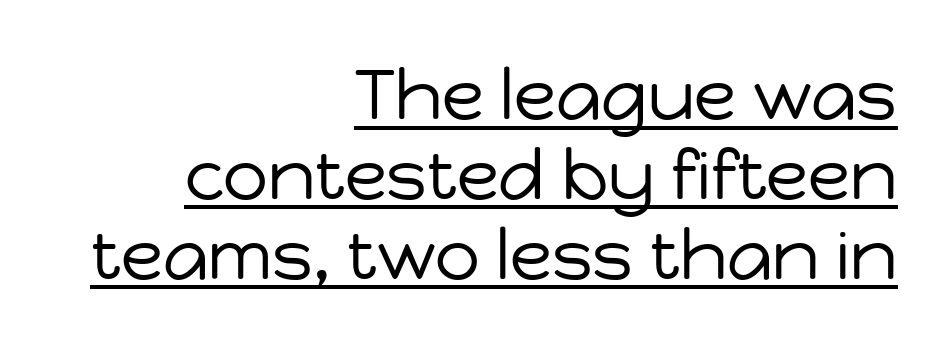
{"serif": "no", "italic": "no", "bold": "no", "weight": "regular", "width": "normal", "stroke_contrast": "low", "x_height": "medium", "monospaced": "no", "underline": "yes", "align": "right", "line_spacing": "tight", "line_spacing_ratio": 1.14, "letter_spacing": "normal", "letter_spacing_em": 0.0, "glyph_px": 70}
